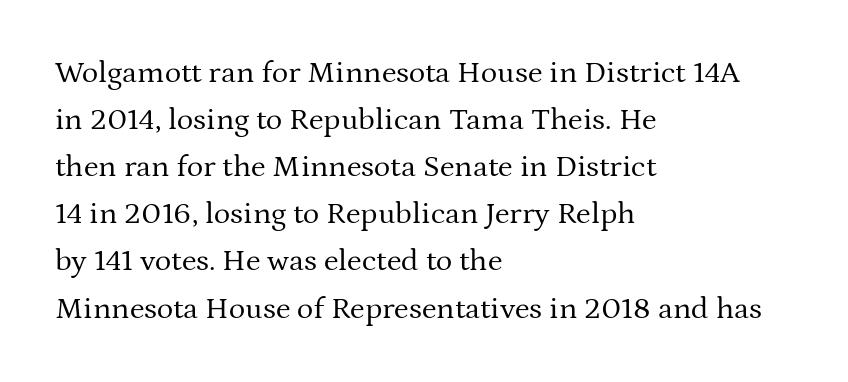
You could not count columns in this text — the font is proportionally spaced. The foot of each line stays bare and open. Notice how the stems are strictly vertical — no italics here. Stroke terminals: seriffed. Vertically, the passage feels balanced, rows spaced as you'd expect. This sample uses plain, unmodified letter spacing.
